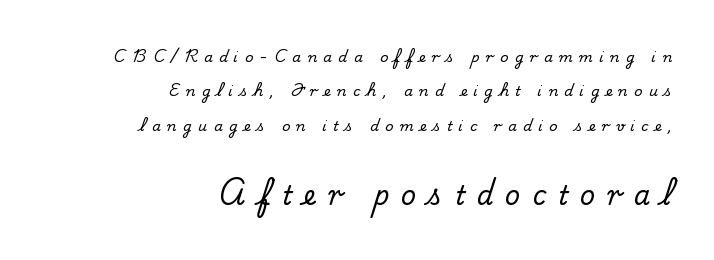
{"underline": "no", "align": "right", "line_spacing": "loose", "line_spacing_ratio": 2.45, "letter_spacing": "wide", "letter_spacing_em": 0.46, "larger_block": "second", "size_ratio": 1.86, "glyph_px": 26}
